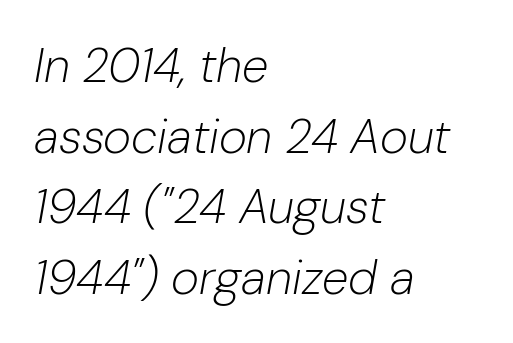
{"italic": "yes", "lean": "right", "slant_degrees": 10, "bold": "no", "weight": "light", "width": "normal", "stroke_contrast": "low", "x_height": "medium", "monospaced": "no", "underline": "no", "align": "left", "line_spacing": "normal", "line_spacing_ratio": 1.47, "letter_spacing": "normal", "letter_spacing_em": 0.0, "glyph_px": 48}
